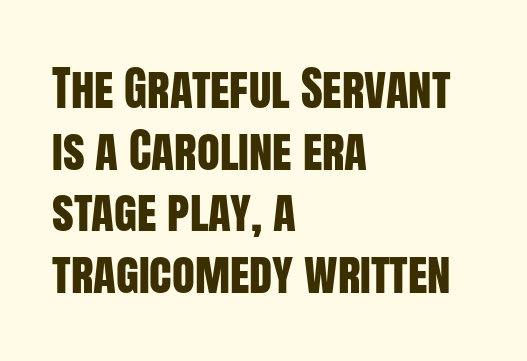
Q: Is the text italic (slanted)? A: No, it is upright.
Q: Is the typeface a serif or a sans-serif typeface? A: Sans-serif.
Q: Is the text underlined? A: No.
Q: How is the paragraph aligned? A: Left-aligned.
Q: Is the spacing between letters normal or unusually wide? A: Normal.
Q: Is the spacing between lines tight, normal or loose? A: Normal.
Q: Width (condensed, normal, or wide)? A: Condensed.
Q: Stroke contrast? A: Low.
Q: x-height? A: Large.
Q: Monospaced? A: No.
